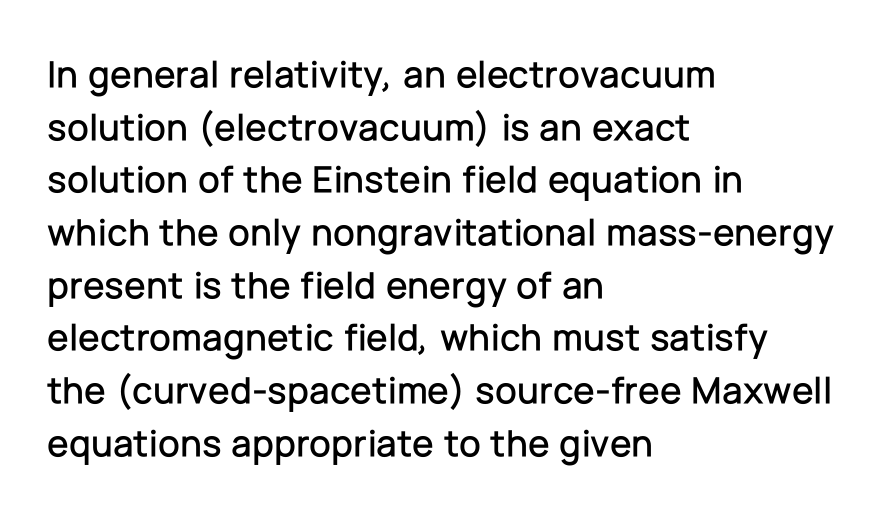
Q: Is the text italic (slanted)? A: No, it is upright.
Q: Is the typeface a serif or a sans-serif typeface? A: Sans-serif.
Q: Is the text underlined? A: No.
Q: How is the paragraph aligned? A: Left-aligned.
Q: Is the spacing between letters normal or unusually wide? A: Normal.
Q: Is the spacing between lines tight, normal or loose? A: Normal.
Q: Width (condensed, normal, or wide)? A: Normal.
Q: Stroke contrast? A: Low.
Q: x-height? A: Medium.
Q: Monospaced? A: No.
